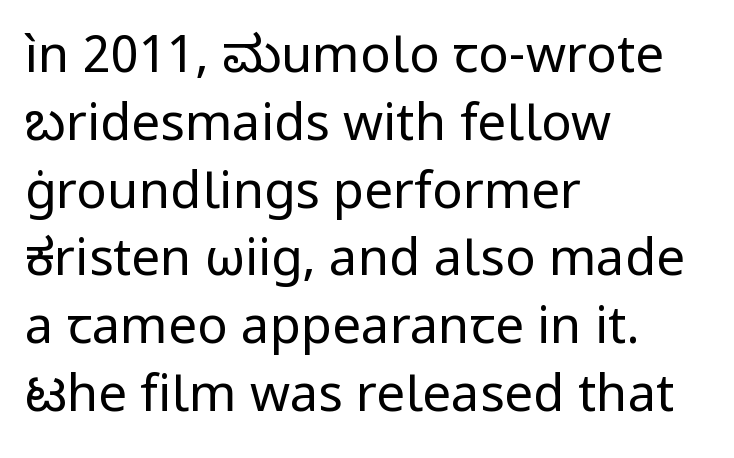
Q: Is the text bold? A: No.
Q: Is the text italic (slanted)? A: No, it is upright.
Q: Is the typeface a serif or a sans-serif typeface? A: Sans-serif.
Q: Is the text underlined? A: No.
Q: How is the paragraph aligned? A: Left-aligned.
Q: Is the spacing between letters normal or unusually wide? A: Normal.
Q: Is the spacing between lines tight, normal or loose? A: Normal.
Q: Width (condensed, normal, or wide)? A: Normal.
Q: Stroke contrast? A: Low.
Q: x-height? A: Medium.
Q: Monospaced? A: No.
